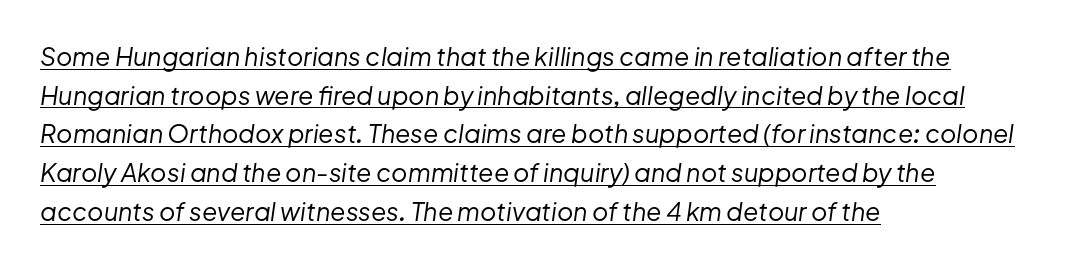
Q: Is the text bold? A: No.
Q: Is the text italic (slanted)? A: Yes, it leans right by about 8 degrees.
Q: Is the text underlined? A: Yes.
Q: How is the paragraph aligned? A: Left-aligned.
Q: Is the spacing between letters normal or unusually wide? A: Normal.
Q: Is the spacing between lines tight, normal or loose? A: Normal.
